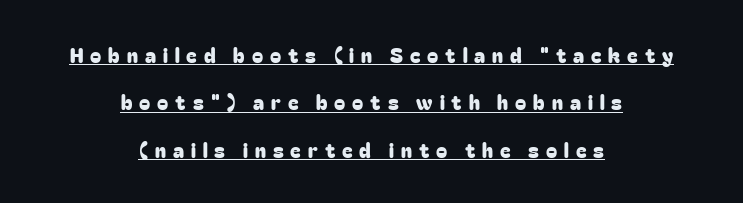
The image shows 20 px text type, upright; set centered, loose line spacing (2.37x), unusually wide letter spacing (+0.35 em), underlined.
